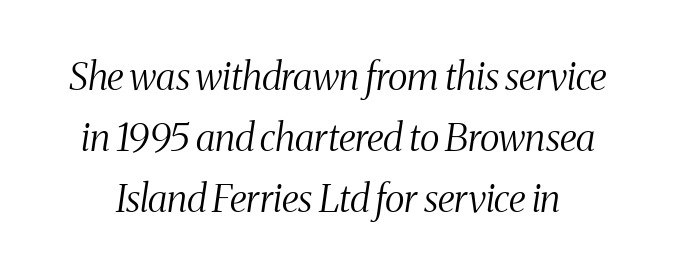
Regarding serifs, this sample has them. Caption: standard tracking, unaltered. Caption: face not bold, strokes unweighted. The axis of the letterforms is tilted away from vertical. This block has exactly the height ordinary leading produces.
